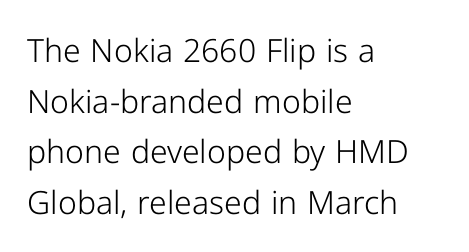
Q: Is the text bold? A: No.
Q: Is the text italic (slanted)? A: No, it is upright.
Q: Is the typeface a serif or a sans-serif typeface? A: Sans-serif.
Q: Is the text underlined? A: No.
Q: How is the paragraph aligned? A: Left-aligned.
Q: Is the spacing between letters normal or unusually wide? A: Normal.
Q: Is the spacing between lines tight, normal or loose? A: Normal.
Q: Width (condensed, normal, or wide)? A: Normal.
Q: Stroke contrast? A: Low.
Q: x-height? A: Medium.
Q: Monospaced? A: No.
